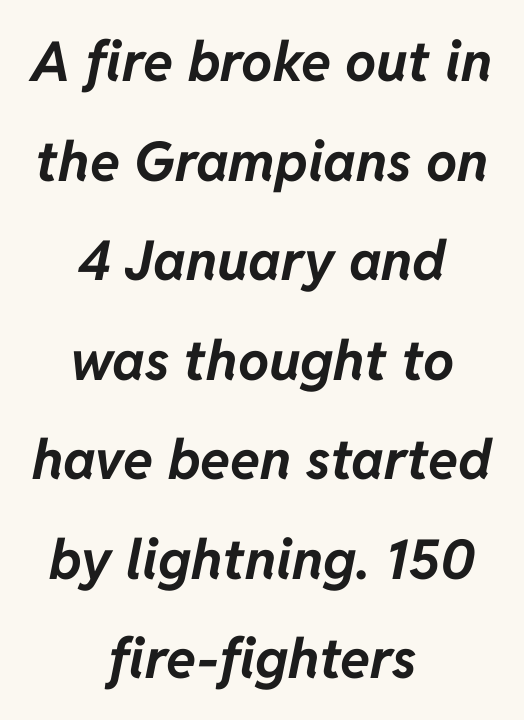
The image shows 55 px bold type, italic (leaning right); set centered, line spacing 1.81x, normal letter spacing, not underlined; low stroke contrast and a medium x-height.
